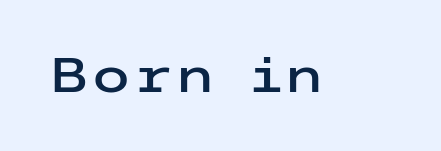
Lines of text with bare space underneath. This sample uses plain, unmodified letter spacing. Typographically, this falls in the sans-serif category. This sample uses an upright cut, with every glyph sitting square on the baseline.
